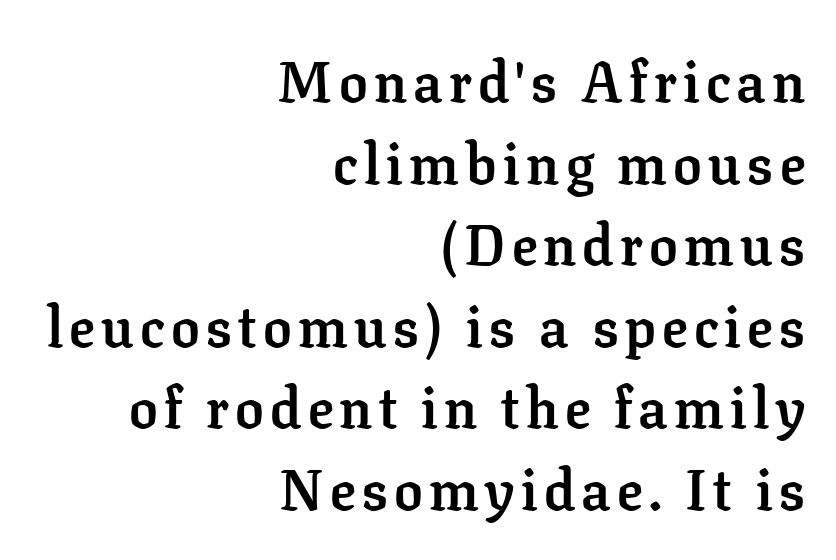
{"serif": "yes", "italic": "no", "bold": "yes", "weight": "semibold", "width": "normal", "stroke_contrast": "low", "x_height": "medium", "monospaced": "no", "underline": "no", "align": "right", "line_spacing": "normal", "line_spacing_ratio": 1.43, "glyph_px": 57}
